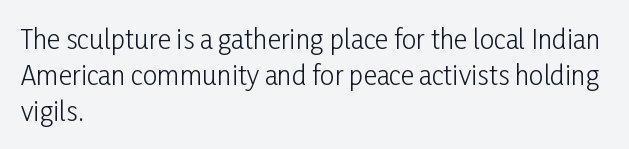
Q: Is the text bold? A: No.
Q: Is the text italic (slanted)? A: No, it is upright.
Q: Is the text underlined? A: No.
Q: How is the paragraph aligned? A: Left-aligned.
Q: Is the spacing between letters normal or unusually wide? A: Normal.
Q: Is the spacing between lines tight, normal or loose? A: Normal.
